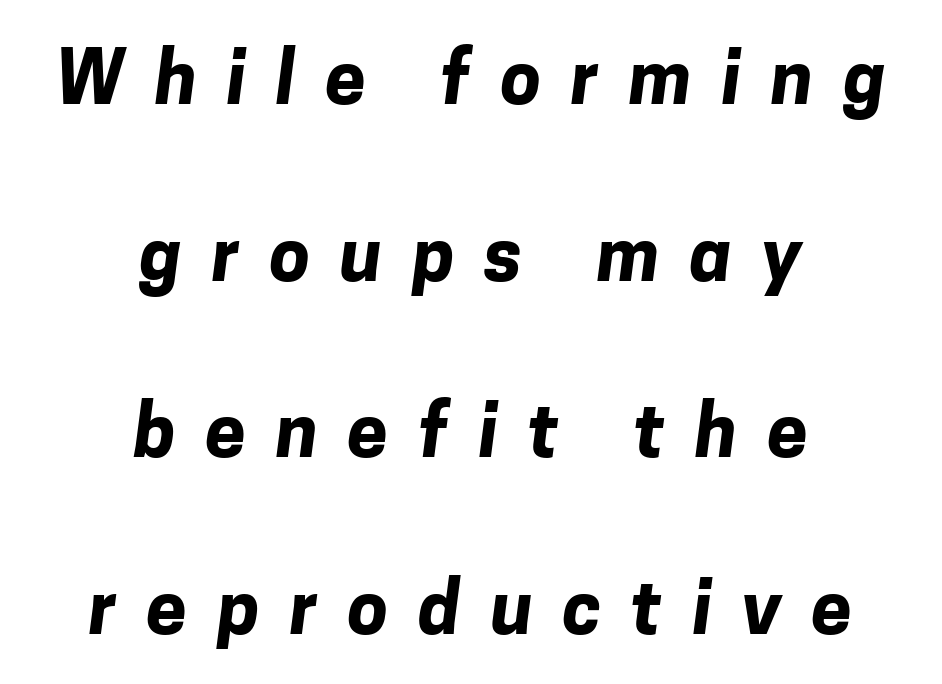
The image shows 73 px bold sans-serif type; set centered, loose line spacing (2.42x), unusually wide letter spacing (+0.41 em), not underlined; low stroke contrast and a medium x-height.
